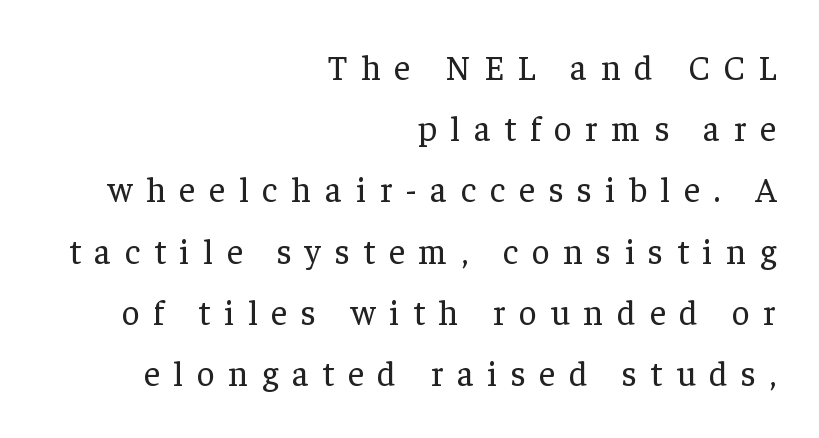
A typesetter would call this heavily tracked-out type. Does the copy run flush right? Yes — the right margin is perfectly even. Honestly, there is no underline to notice here at all. A typesetter would label this face a serif. Is the stroke heavy? The answer is a plain regular-or-lighter. Posture: straight, roman, zero tilt.
